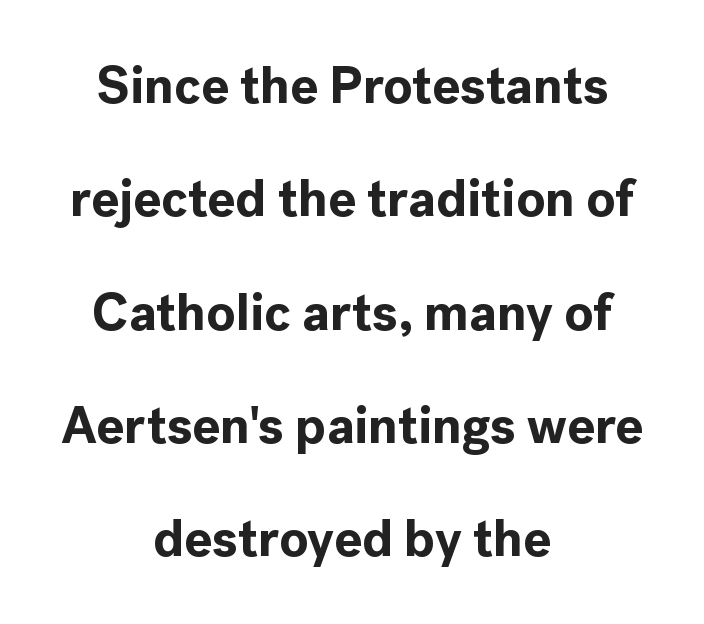
{"serif": "no", "italic": "no", "bold": "yes", "weight": "bold", "width": "normal", "x_height": "medium", "monospaced": "no", "underline": "no", "align": "center", "line_spacing": "loose", "line_spacing_ratio": 2.18, "letter_spacing": "normal", "letter_spacing_em": 0.0, "glyph_px": 52}
